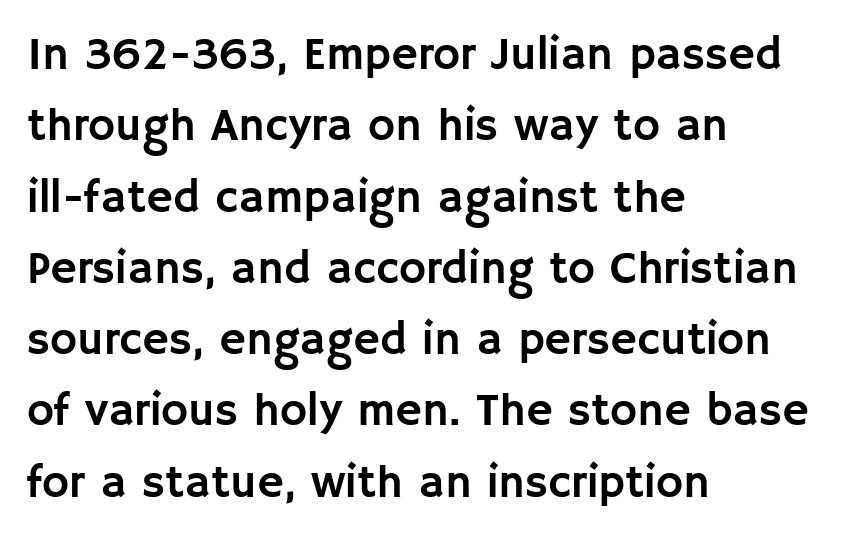
{"serif": "no", "italic": "no", "width": "normal", "stroke_contrast": "low", "x_height": "large", "monospaced": "no", "underline": "no", "align": "left", "line_spacing": "normal", "line_spacing_ratio": 1.55, "letter_spacing": "normal", "letter_spacing_em": 0.0, "glyph_px": 46}
